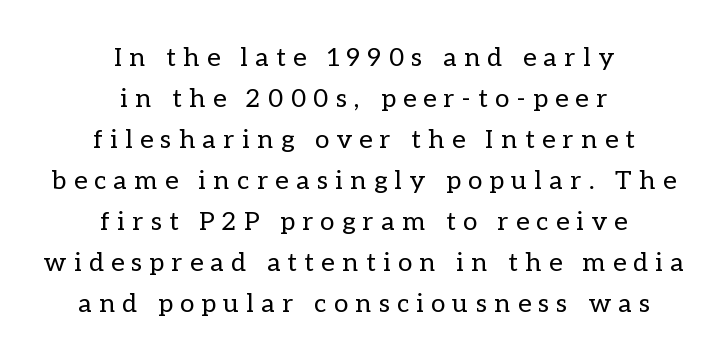
The image shows 26 px text type, upright; set centered, normal line spacing (1.58x), unusually wide letter spacing (+0.29 em), not underlined.
